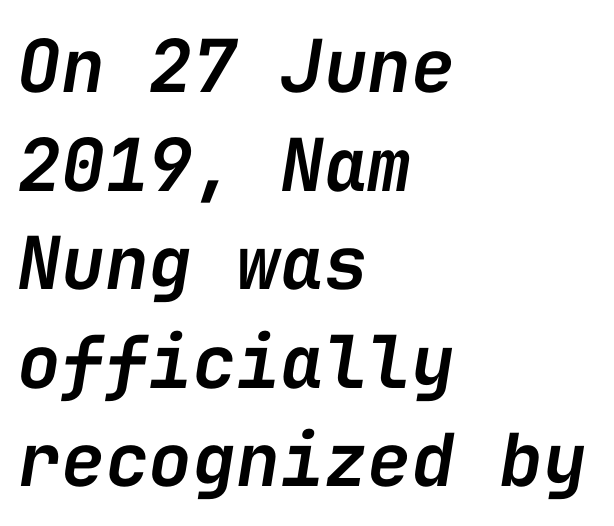
{"italic": "yes", "lean": "right", "slant_degrees": 9, "bold": "semi", "weight": "semibold", "width": "normal", "stroke_contrast": "low", "x_height": "medium", "monospaced": "yes", "underline": "no", "align": "left", "line_spacing": "normal", "line_spacing_ratio": 1.35, "letter_spacing": "normal", "letter_spacing_em": 0.0, "glyph_px": 73}
